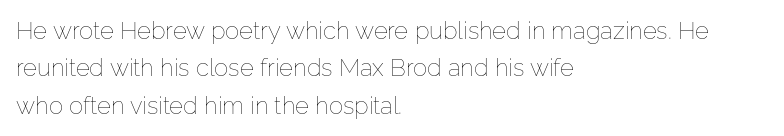
Q: Is the text bold? A: No.
Q: Is the text italic (slanted)? A: No, it is upright.
Q: Is the text underlined? A: No.
Q: How is the paragraph aligned? A: Left-aligned.
Q: Is the spacing between letters normal or unusually wide? A: Normal.
Q: Is the spacing between lines tight, normal or loose? A: Normal.
